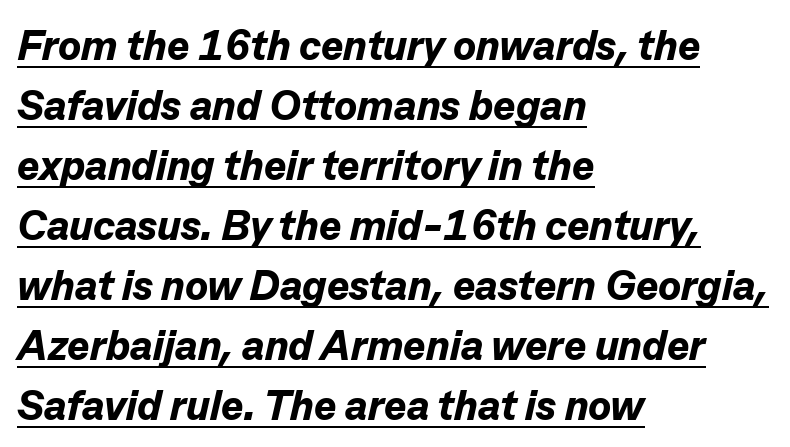
The image shows 42 px bold type, italic (leaning right); set left-aligned, normal line spacing (1.43x), normal letter spacing, underlined; low stroke contrast and a medium x-height.
